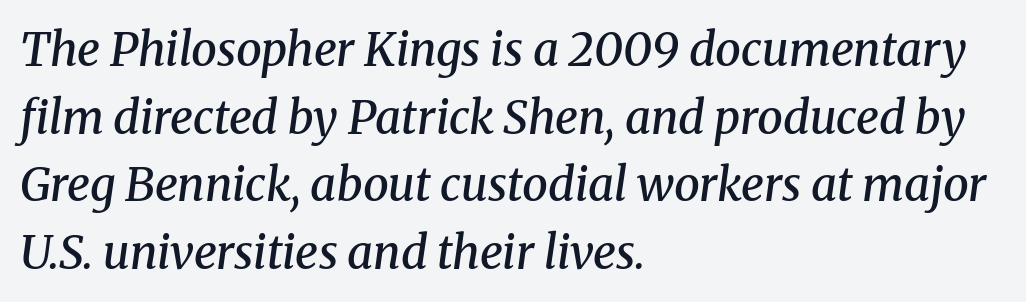
The characters look somewhat weighty, a semibold short of true bold. The foot of each line stays bare and open. This sample keeps an unexceptional amount of space between lines. The rendering uses natural spacing where letterforms have individual widths. The paragraph shown leans on its left margin. The glyphs in this specimen are seriffed.
